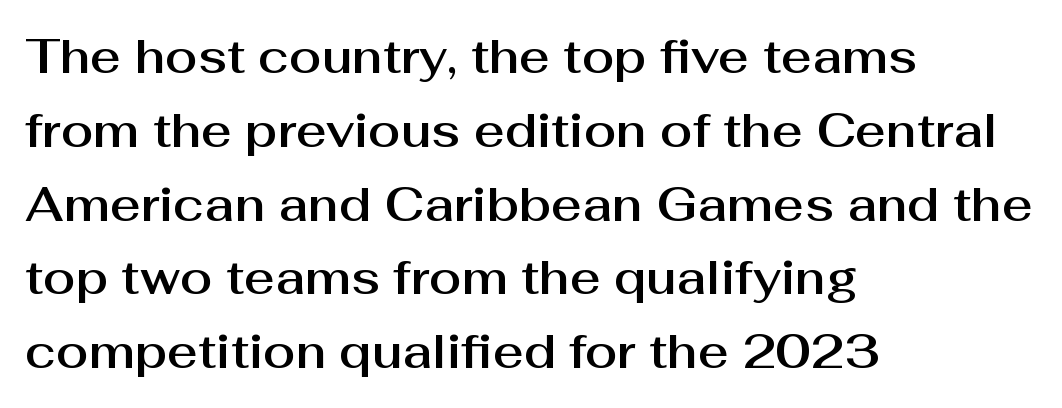
The image shows 47 px sans-serif type, upright; set left-aligned, normal line spacing (1.57x), normal letter spacing, not underlined; medium stroke contrast and a medium x-height.
